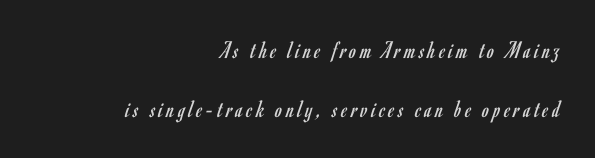
{"bold": "no", "underline": "no", "align": "right", "line_spacing": "loose", "line_spacing_ratio": 2.35, "glyph_px": 25}
